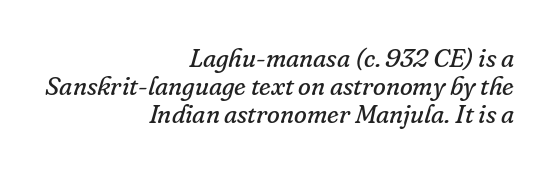
The letters sit at their default tracking, neither squeezed nor spread. Horizontal alignment here is rightward, an uncommon choice for prose. Leading: reduced. Quick note: italic.
